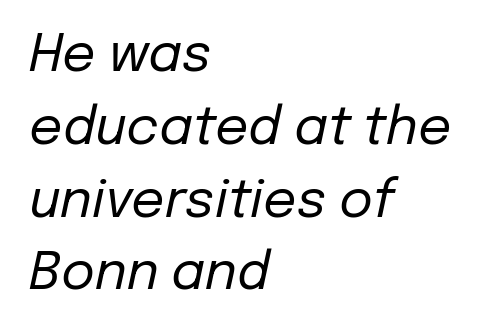
The specimen reads as italic at a glance. Heft: none added — not bold. The lines in this sample share a left origin and differ only in where they stop. Letters rest on an invisible, unmarked baseline.
